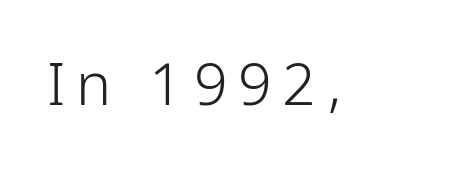
Is the stroke heavy? The answer is a plain regular-or-lighter. The space directly below the letters is spotless. Typographically, this falls in the sans-serif category. These lines are rendered in a variable-pitch font. Do the letters lean? They stand straight.
